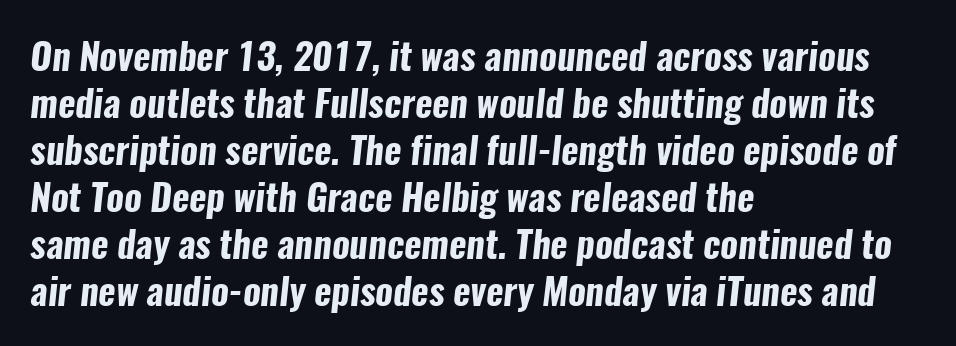
The rendering keeps characters at their native spacing. The letters carry no serifs — their stems end cleanly without finishing strokes. A classic flush-left, rag-right setting is used for this passage. How heavy is the stroke? Heavy — this is a bold. The string is rendered with underlining switched off.
